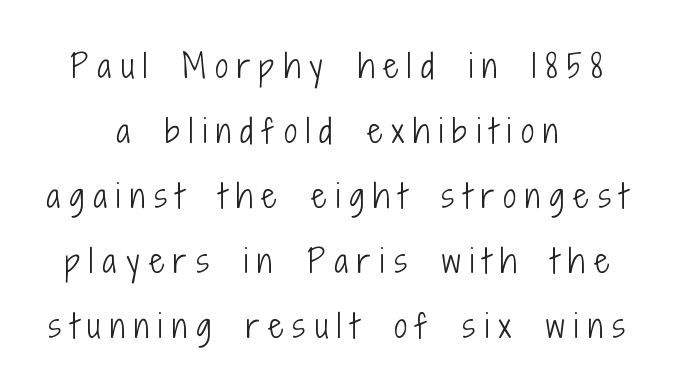
{"serif": "no", "italic": "no", "bold": "no", "weight": "light", "width": "condensed", "stroke_contrast": "low", "x_height": "medium", "monospaced": "no", "underline": "no", "align": "center", "line_spacing": "loose", "line_spacing_ratio": 2.03, "letter_spacing": "wide", "letter_spacing_em": 0.3, "glyph_px": 32}
